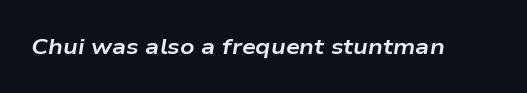
Q: Is the text bold? A: Yes.
Q: Is the text italic (slanted)? A: Yes, it leans right by about 9 degrees.
Q: Is the text underlined? A: No.
Q: Is the spacing between letters normal or unusually wide? A: Normal.
